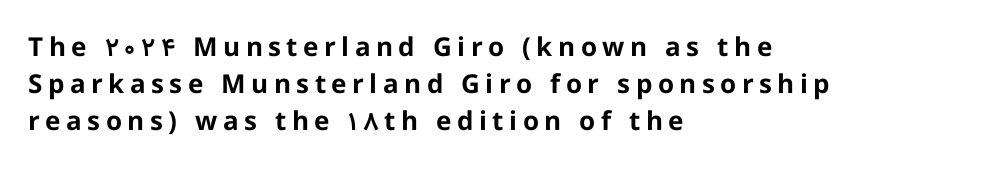
Strokes here are thick enough to call this a true bold. Lines of text with bare space underneath. Italic: no, the glyphs are upright roman. Loose tracking; the words dissolve into strings of separated letters. How would I describe the line gaps? Plain and ordinary. Line starts are locked; line ends wander.
